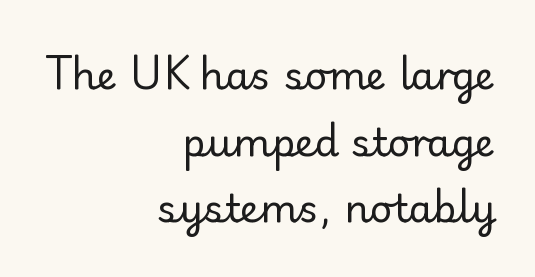
Q: Is the text bold? A: No.
Q: Is the text italic (slanted)? A: No, it is upright.
Q: Is the typeface a serif or a sans-serif typeface? A: Serif.
Q: Is the text underlined? A: No.
Q: How is the paragraph aligned? A: Right-aligned.
Q: Is the spacing between letters normal or unusually wide? A: Normal.
Q: Width (condensed, normal, or wide)? A: Normal.
Q: Stroke contrast? A: Low.
Q: x-height? A: Small.
Q: Monospaced? A: No.
